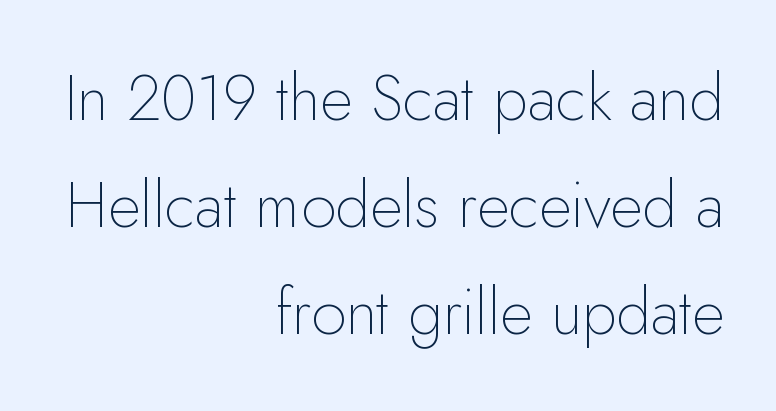
The font's upright variant was chosen for this text. Typeset ragged left — the right edge is the straight one. Quick note: interline space is typical. No extra tracking has been applied to these lines. The face used here is proportionally spaced, like ordinary book or web type. To sum up the face: it is a sans, with no serifs.
